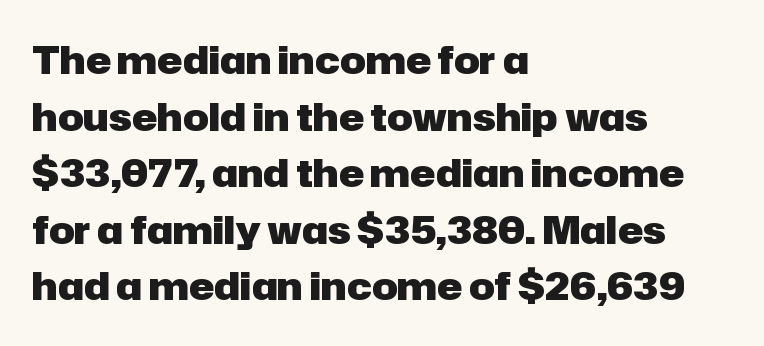
The image shows 38 px heavy sans-serif type, upright; set left-aligned, normal line spacing (1.49x), normal letter spacing, not underlined; low stroke contrast and a medium x-height.
